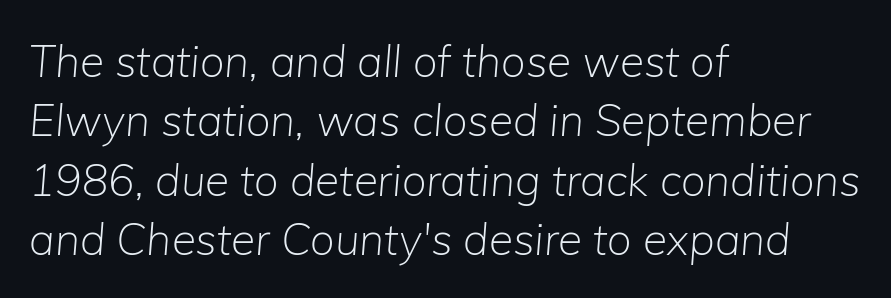
Visually the block forms a straight wall on the left and a jagged coastline on the right. You can tell it's italic because the verticals aren't actually vertical. In terms of letterspacing, this is plain default setting. Type without underlining. Interline gaps are of average width in this sample.
